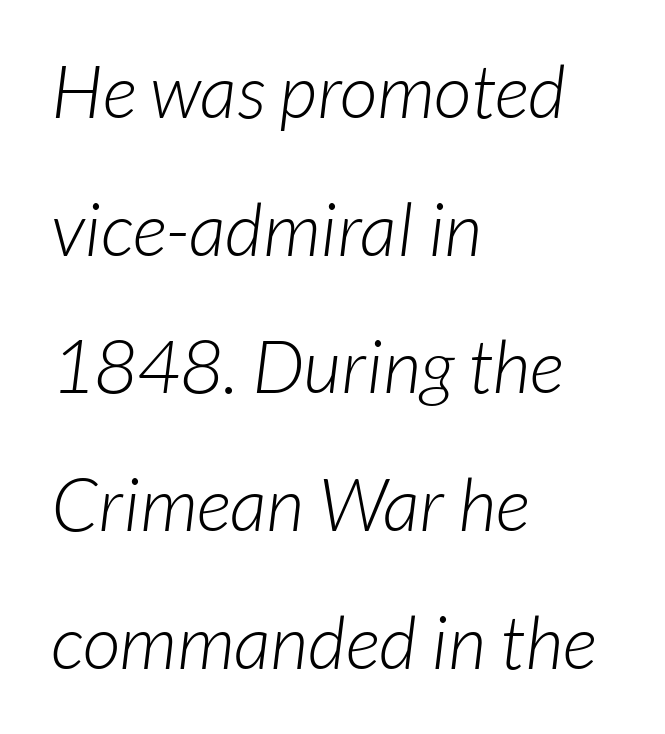
Q: Is the text bold? A: No.
Q: Is the typeface a serif or a sans-serif typeface? A: Sans-serif.
Q: Is the text underlined? A: No.
Q: How is the paragraph aligned? A: Left-aligned.
Q: Is the spacing between letters normal or unusually wide? A: Normal.
Q: Width (condensed, normal, or wide)? A: Normal.
Q: Stroke contrast? A: Low.
Q: x-height? A: Medium.
Q: Monospaced? A: No.
